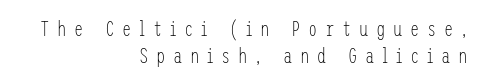
The image shows 21 px text type, upright; set right-aligned, normal line spacing (1.27x), unusually wide letter spacing (+0.36 em), not underlined.
